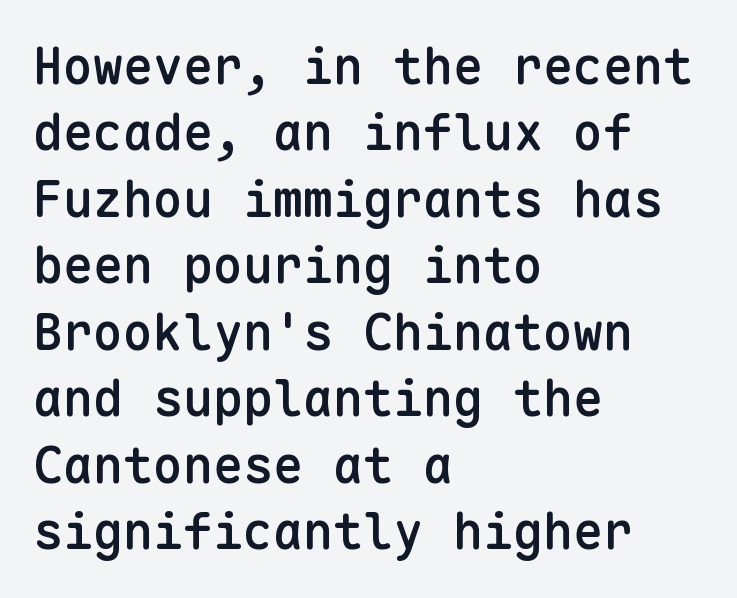
The image shows 50 px semibold sans-serif type, upright, monospaced; set left-aligned, normal line spacing (1.33x), normal letter spacing, not underlined; low stroke contrast and a medium x-height.
